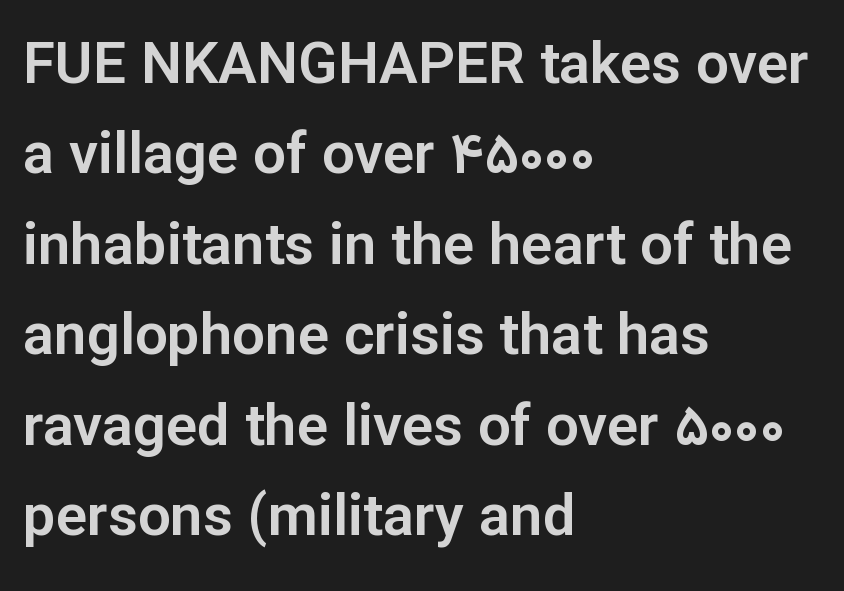
{"serif": "no", "italic": "no", "width": "normal", "stroke_contrast": "low", "x_height": "medium", "monospaced": "no", "underline": "no", "align": "left", "line_spacing": "normal", "line_spacing_ratio": 1.56, "letter_spacing": "normal", "letter_spacing_em": 0.0, "glyph_px": 58}
